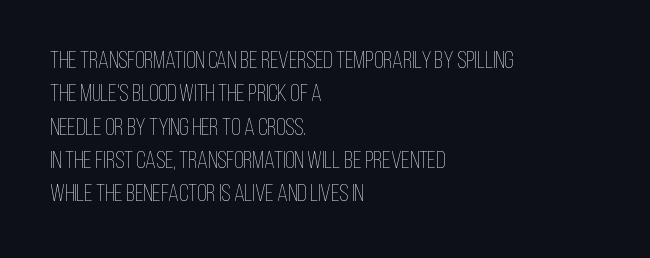
Q: Is the text bold? A: No.
Q: Is the text italic (slanted)? A: No, it is upright.
Q: Is the text underlined? A: No.
Q: How is the paragraph aligned? A: Left-aligned.
Q: Is the spacing between letters normal or unusually wide? A: Normal.
Q: Is the spacing between lines tight, normal or loose? A: Normal.
